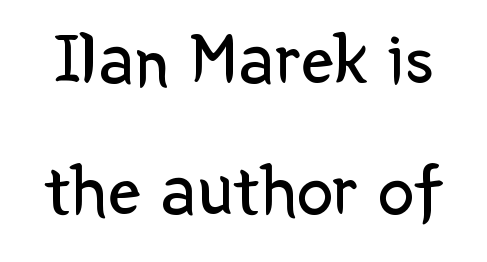
The image shows 73 px regular-weight sans-serif type, upright; set line spacing 1.79x, normal letter spacing, not underlined; low stroke contrast and a medium x-height.
